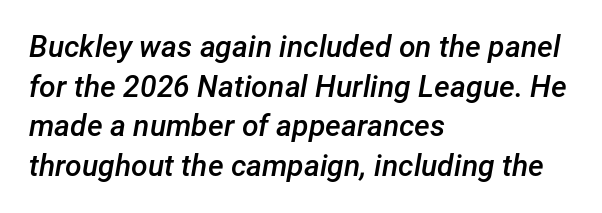
The image shows 30 px semibold type, italic (leaning right); set left-aligned, normal line spacing (1.32x), normal letter spacing, not underlined; low stroke contrast and a medium x-height.
